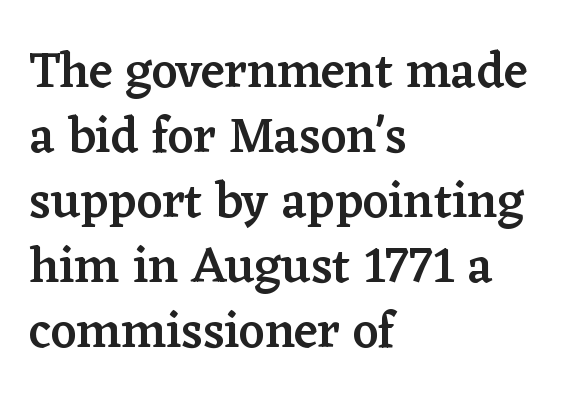
The image shows 50 px semibold serif type, upright; set left-aligned, normal line spacing (1.3x), normal letter spacing, not underlined; low stroke contrast and a medium x-height.
